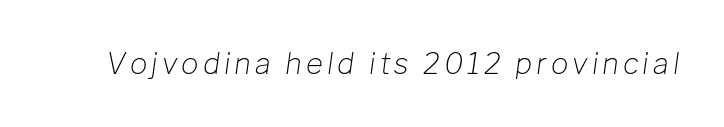
In terms of posture, this sample is oblique. Spacing verdict: proportional, widths tailored to each character. The area under the type is left untouched. No letter is thick-stroked: the sample isn't bold.
